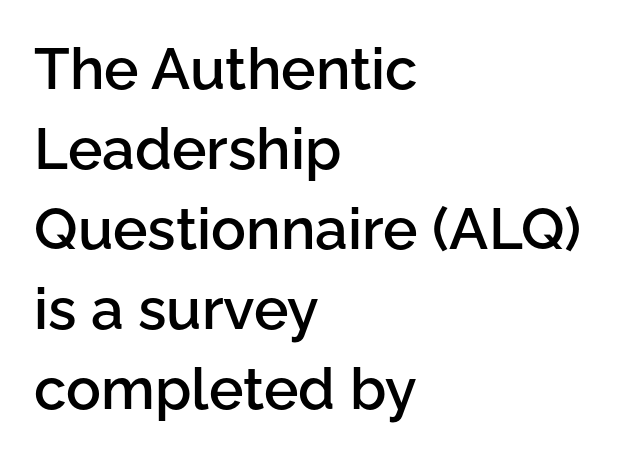
{"serif": "no", "italic": "no", "bold": "semi", "weight": "semibold", "width": "normal", "stroke_contrast": "low", "x_height": "medium", "monospaced": "no", "underline": "no", "align": "left", "line_spacing": "normal", "line_spacing_ratio": 1.38, "letter_spacing": "normal", "letter_spacing_em": 0.0, "glyph_px": 58}
